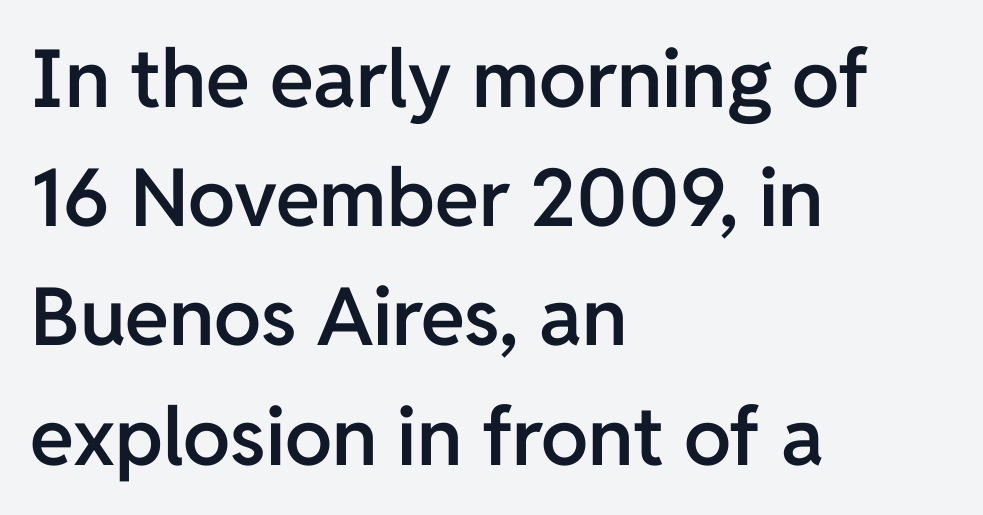
The image shows 80 px semibold sans-serif type, upright; set left-aligned, normal line spacing (1.49x), normal letter spacing, not underlined; low stroke contrast and a medium x-height.
